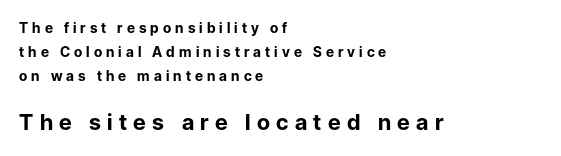
{"italic": "no", "bold": "yes", "underline": "no", "align": "left", "line_spacing_ratio": 1.71, "letter_spacing": "wide", "letter_spacing_em": 0.29, "larger_block": "second", "size_ratio": 1.57, "glyph_px": 22}
